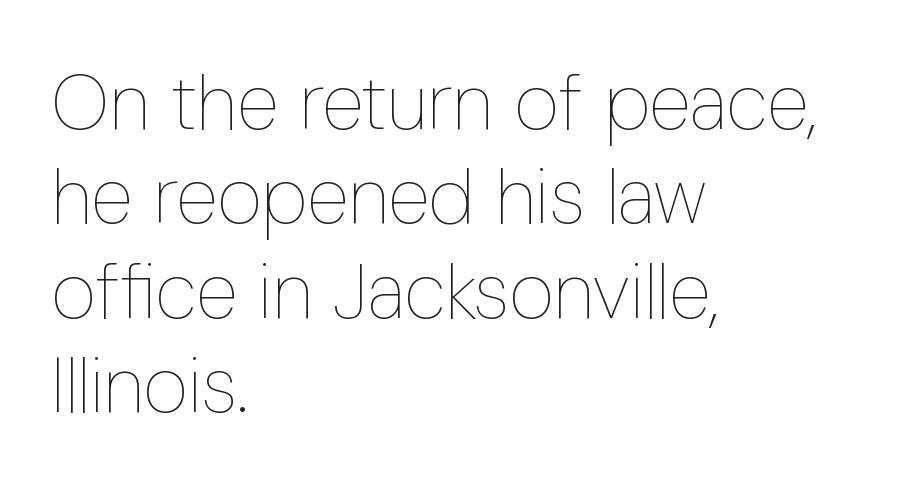
The image shows 78 px thin, condensed type, upright; set left-aligned, line spacing 1.21x, normal letter spacing, not underlined; low stroke contrast and a medium x-height.
